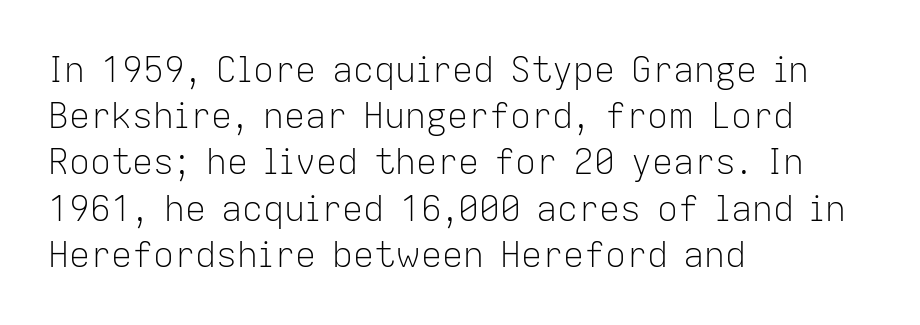
The image shows 35 px light sans-serif type, upright; set left-aligned, normal line spacing (1.32x), normal letter spacing, not underlined; low stroke contrast and a medium x-height.
